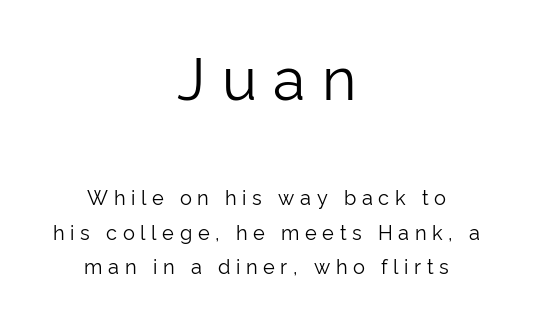
Q: Is the text bold? A: No.
Q: Is the text italic (slanted)? A: No, it is upright.
Q: Is the typeface a serif or a sans-serif typeface? A: Sans-serif.
Q: Is the text underlined? A: No.
Q: How is the paragraph aligned? A: Centered.
Q: Is the spacing between letters normal or unusually wide? A: Unusually wide.
Q: Which block of text is set in a larger size, the first (top) or the second (bottom)? A: The first (top) one.
Q: Width (condensed, normal, or wide)? A: Normal.
Q: Stroke contrast? A: Low.
Q: x-height? A: Medium.
Q: Monospaced? A: No.
